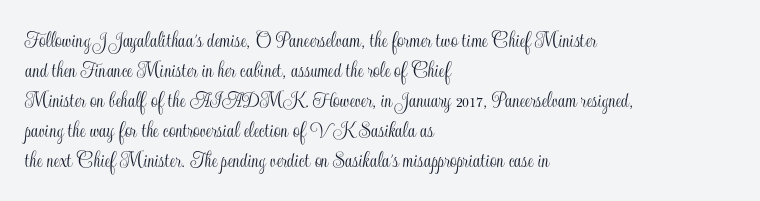
The lines in this sample share a left origin and differ only in where they stop. Tracking here is standard; glyphs follow each other at the usual distance. How would I describe the line gaps? Plain and ordinary.
